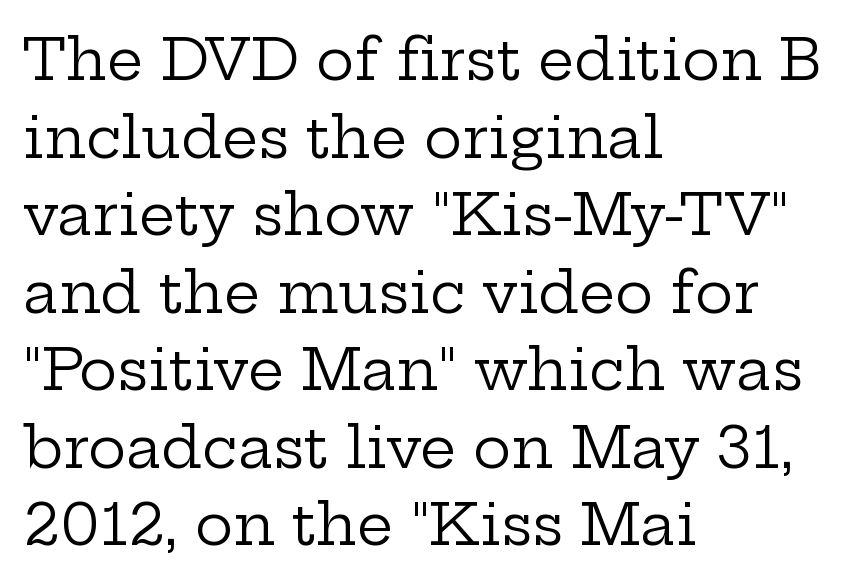
Baseline-to-baseline distance is the conventional proportion of letter height. Examine the stroke ends and you'll spot serifs. The lines are quadded left. Here the designer chose a conventional face with non-uniform glyph widths. Plain, unruled lines of type.
